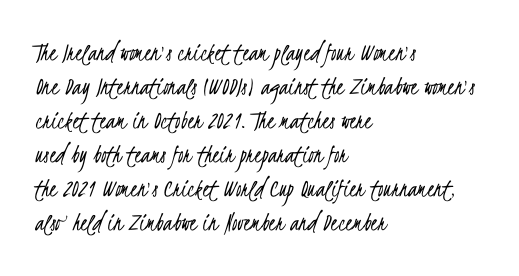
The image shows 27 px text type; set left-aligned, normal line spacing (1.26x), normal letter spacing, not underlined.
